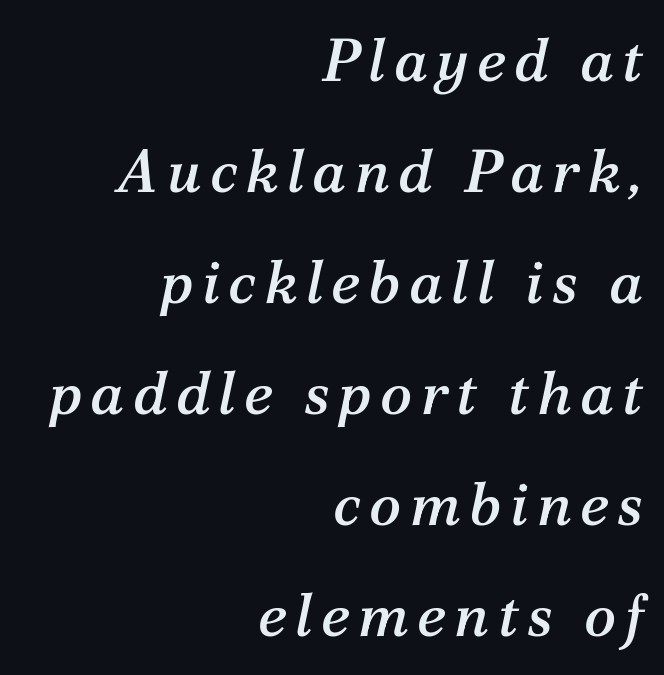
{"serif": "yes", "italic": "yes", "lean": "right", "slant_degrees": 12, "width": "normal", "stroke_contrast": "medium", "x_height": "medium", "monospaced": "no", "underline": "no", "align": "right", "line_spacing_ratio": 1.85, "glyph_px": 60}
